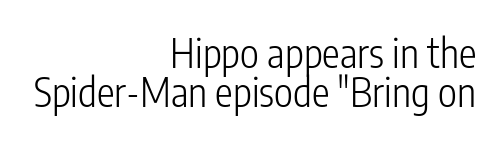
The image shows 40 px light, condensed sans-serif type, upright; set right-aligned, tight line spacing (0.97x), normal letter spacing, not underlined; low stroke contrast and a medium x-height.
